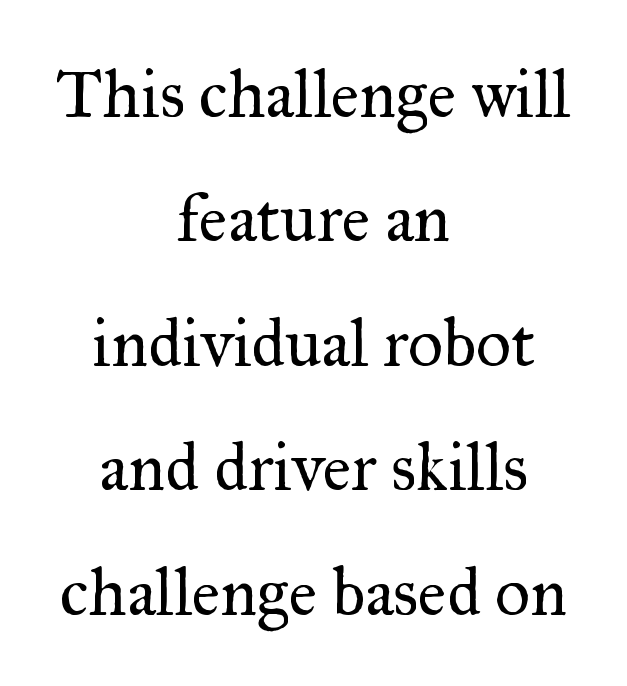
{"serif": "yes", "italic": "no", "bold": "no", "weight": "regular", "width": "normal", "stroke_contrast": "medium", "x_height": "small", "monospaced": "no", "underline": "no", "align": "center", "line_spacing_ratio": 1.83, "letter_spacing": "normal", "letter_spacing_em": 0.0, "glyph_px": 68}
